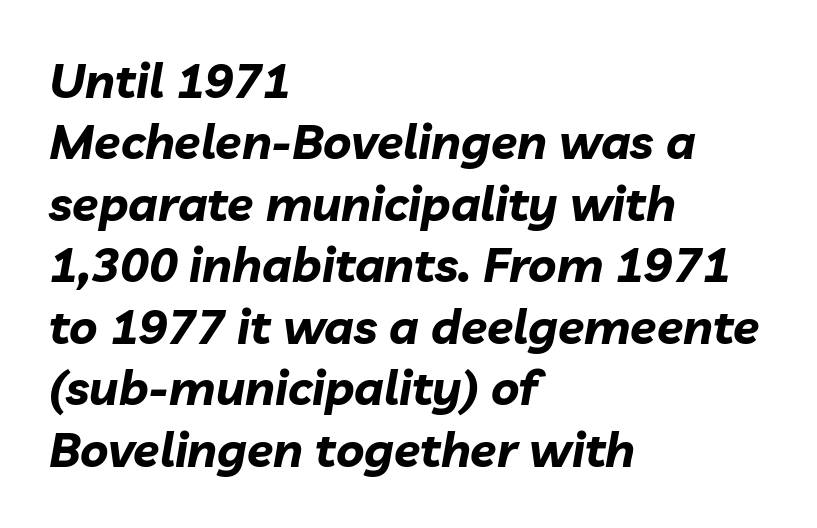
The image shows 48 px bold type, italic (leaning right); set left-aligned, normal line spacing (1.28x), normal letter spacing, not underlined; low stroke contrast and a medium x-height.
